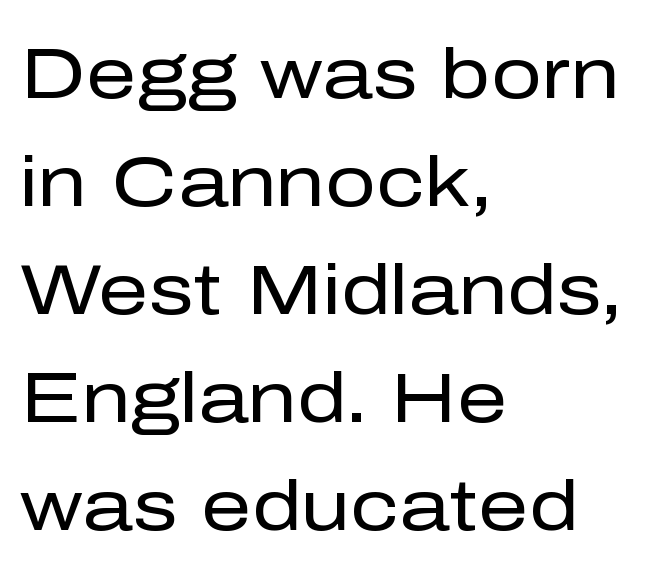
Q: Is the text bold? A: No.
Q: Is the text italic (slanted)? A: No, it is upright.
Q: Is the typeface a serif or a sans-serif typeface? A: Sans-serif.
Q: Is the text underlined? A: No.
Q: How is the paragraph aligned? A: Left-aligned.
Q: Is the spacing between letters normal or unusually wide? A: Normal.
Q: Is the spacing between lines tight, normal or loose? A: Normal.
Q: Width (condensed, normal, or wide)? A: Normal.
Q: Stroke contrast? A: Low.
Q: x-height? A: Medium.
Q: Monospaced? A: No.
